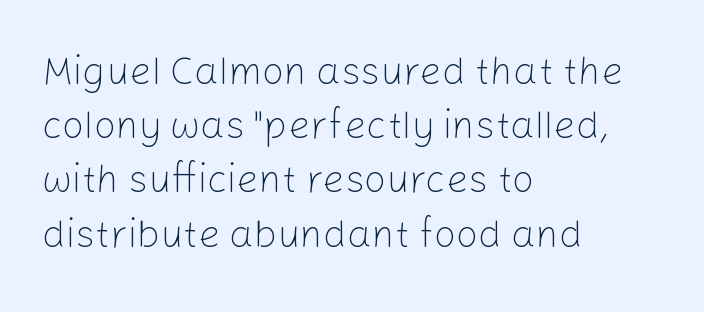
Q: Is the text bold? A: No.
Q: Is the text italic (slanted)? A: No, it is upright.
Q: Is the typeface a serif or a sans-serif typeface? A: Sans-serif.
Q: Is the text underlined? A: No.
Q: How is the paragraph aligned? A: Left-aligned.
Q: Is the spacing between letters normal or unusually wide? A: Normal.
Q: Is the spacing between lines tight, normal or loose? A: Normal.
Q: Width (condensed, normal, or wide)? A: Normal.
Q: Stroke contrast? A: Low.
Q: x-height? A: Medium.
Q: Monospaced? A: No.
